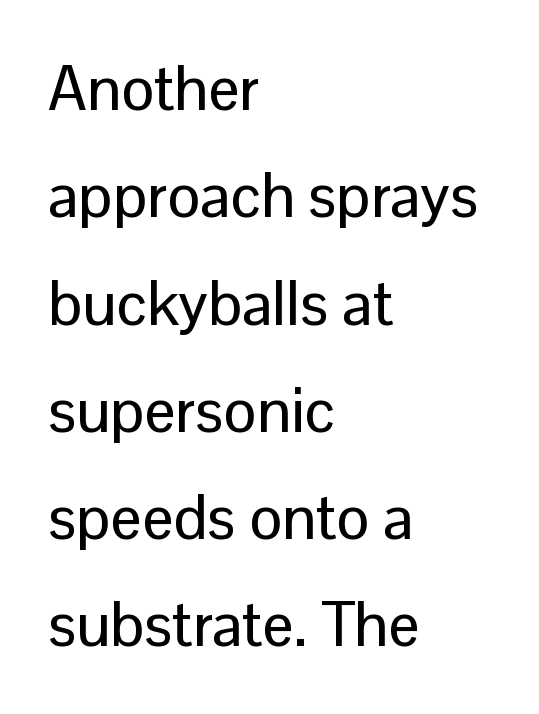
Q: Is the text italic (slanted)? A: No, it is upright.
Q: Is the typeface a serif or a sans-serif typeface? A: Sans-serif.
Q: Is the text underlined? A: No.
Q: How is the paragraph aligned? A: Left-aligned.
Q: Is the spacing between letters normal or unusually wide? A: Normal.
Q: Width (condensed, normal, or wide)? A: Normal.
Q: Stroke contrast? A: Low.
Q: x-height? A: Medium.
Q: Monospaced? A: No.
